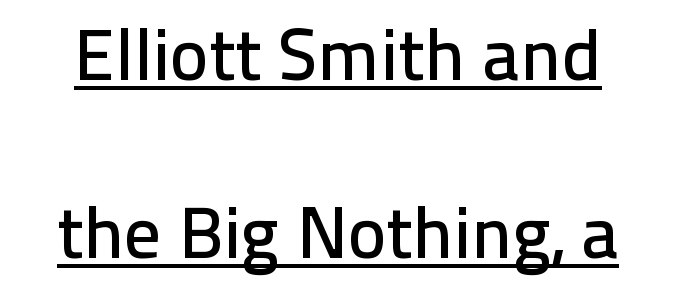
Q: Is the text italic (slanted)? A: No, it is upright.
Q: Is the typeface a serif or a sans-serif typeface? A: Sans-serif.
Q: Is the text underlined? A: Yes.
Q: Is the spacing between letters normal or unusually wide? A: Normal.
Q: Is the spacing between lines tight, normal or loose? A: Loose.
Q: Width (condensed, normal, or wide)? A: Normal.
Q: Stroke contrast? A: Low.
Q: x-height? A: Medium.
Q: Monospaced? A: No.
